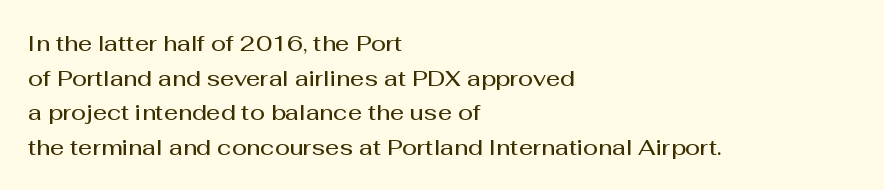
Q: Is the text bold? A: Semi-bold.
Q: Is the text italic (slanted)? A: No, it is upright.
Q: Is the text underlined? A: No.
Q: How is the paragraph aligned? A: Left-aligned.
Q: Is the spacing between letters normal or unusually wide? A: Normal.
Q: Is the spacing between lines tight, normal or loose? A: Normal.
